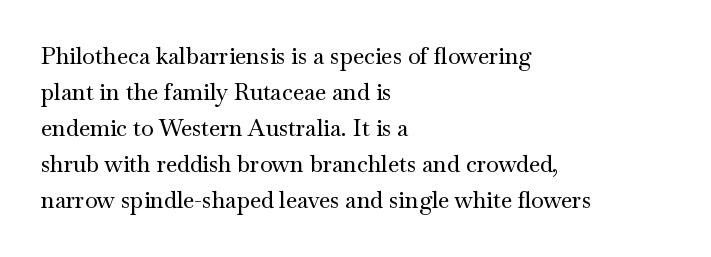
The image shows 23 px text type, upright; set left-aligned, normal line spacing (1.57x), normal letter spacing, not underlined.
